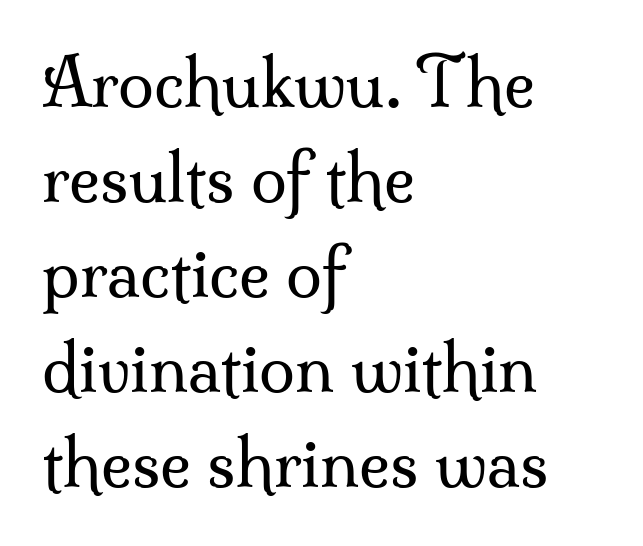
Q: Is the text bold? A: No.
Q: Is the text italic (slanted)? A: No, it is upright.
Q: Is the typeface a serif or a sans-serif typeface? A: Serif.
Q: Is the text underlined? A: No.
Q: How is the paragraph aligned? A: Left-aligned.
Q: Is the spacing between letters normal or unusually wide? A: Normal.
Q: Is the spacing between lines tight, normal or loose? A: Normal.
Q: Width (condensed, normal, or wide)? A: Normal.
Q: Stroke contrast? A: Medium.
Q: x-height? A: Small.
Q: Monospaced? A: No.
